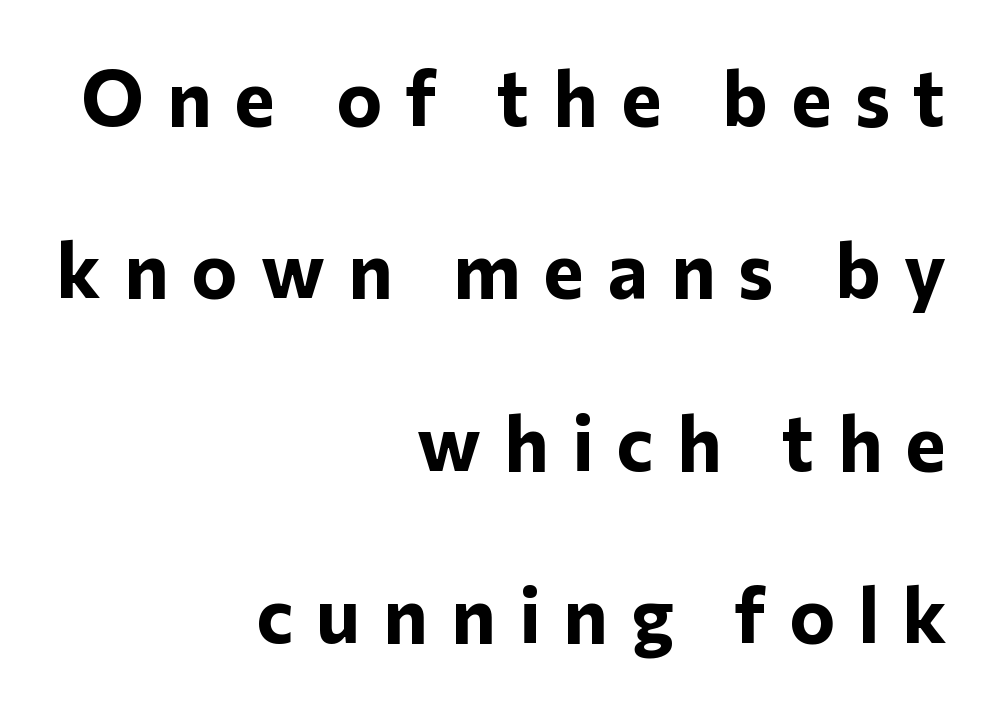
{"serif": "no", "italic": "no", "bold": "yes", "weight": "bold", "width": "normal", "stroke_contrast": "low", "x_height": "medium", "monospaced": "no", "underline": "no", "align": "right", "line_spacing": "loose", "line_spacing_ratio": 2.24, "letter_spacing": "wide", "letter_spacing_em": 0.3, "glyph_px": 77}
